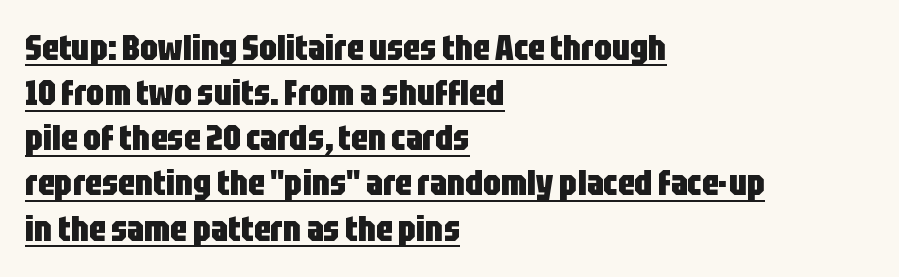
Q: Is the text bold? A: Yes.
Q: Is the text italic (slanted)? A: No, it is upright.
Q: Is the typeface a serif or a sans-serif typeface? A: Sans-serif.
Q: Is the text underlined? A: Yes.
Q: How is the paragraph aligned? A: Left-aligned.
Q: Is the spacing between letters normal or unusually wide? A: Normal.
Q: Is the spacing between lines tight, normal or loose? A: Normal.
Q: Width (condensed, normal, or wide)? A: Condensed.
Q: Stroke contrast? A: Low.
Q: x-height? A: Large.
Q: Monospaced? A: No.
